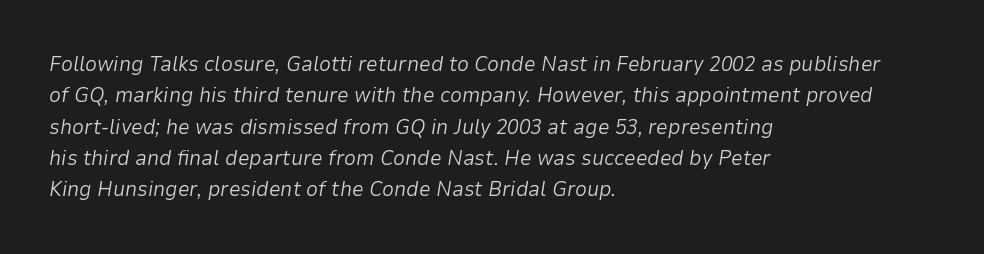
Q: Is the text bold? A: No.
Q: Is the text italic (slanted)? A: Yes, it leans right by about 9 degrees.
Q: Is the text underlined? A: No.
Q: How is the paragraph aligned? A: Left-aligned.
Q: Is the spacing between letters normal or unusually wide? A: Normal.
Q: Is the spacing between lines tight, normal or loose? A: Normal.
